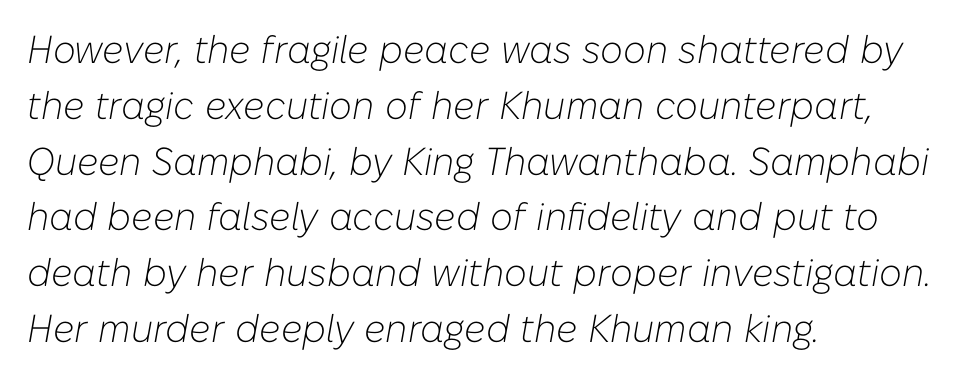
{"italic": "yes", "lean": "right", "slant_degrees": 10, "bold": "no", "weight": "light", "width": "normal", "stroke_contrast": "low", "x_height": "medium", "monospaced": "no", "underline": "no", "align": "left", "line_spacing": "normal", "line_spacing_ratio": 1.43, "letter_spacing": "normal", "letter_spacing_em": 0.0, "glyph_px": 39}
